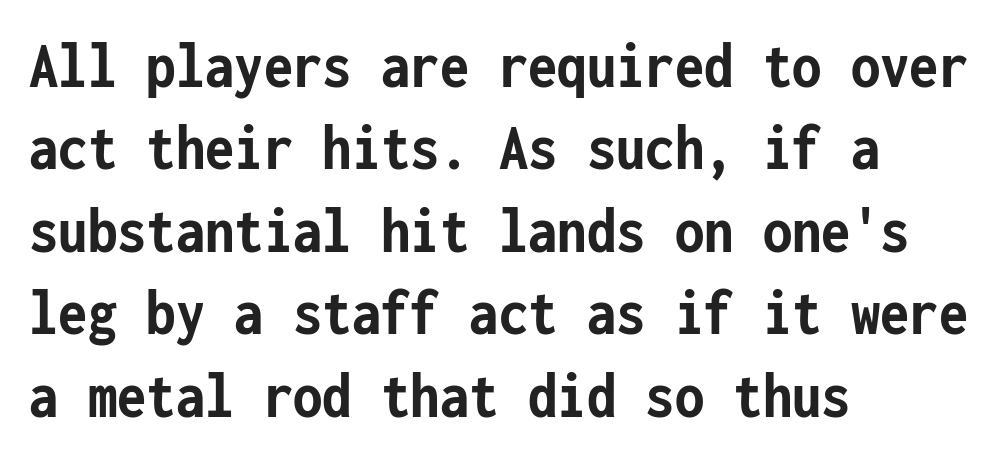
{"serif": "no", "italic": "no", "bold": "yes", "weight": "semibold", "width": "condensed", "stroke_contrast": "low", "x_height": "medium", "monospaced": "yes", "underline": "no", "align": "left", "line_spacing_ratio": 1.23, "letter_spacing": "normal", "letter_spacing_em": 0.0, "glyph_px": 67}
